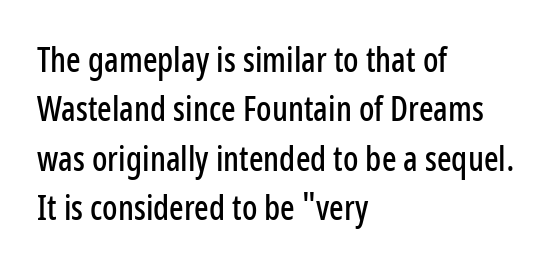
Q: Is the text italic (slanted)? A: No, it is upright.
Q: Is the typeface a serif or a sans-serif typeface? A: Sans-serif.
Q: Is the text underlined? A: No.
Q: How is the paragraph aligned? A: Left-aligned.
Q: Is the spacing between letters normal or unusually wide? A: Normal.
Q: Is the spacing between lines tight, normal or loose? A: Normal.
Q: Width (condensed, normal, or wide)? A: Condensed.
Q: Stroke contrast? A: Low.
Q: x-height? A: Medium.
Q: Monospaced? A: No.
